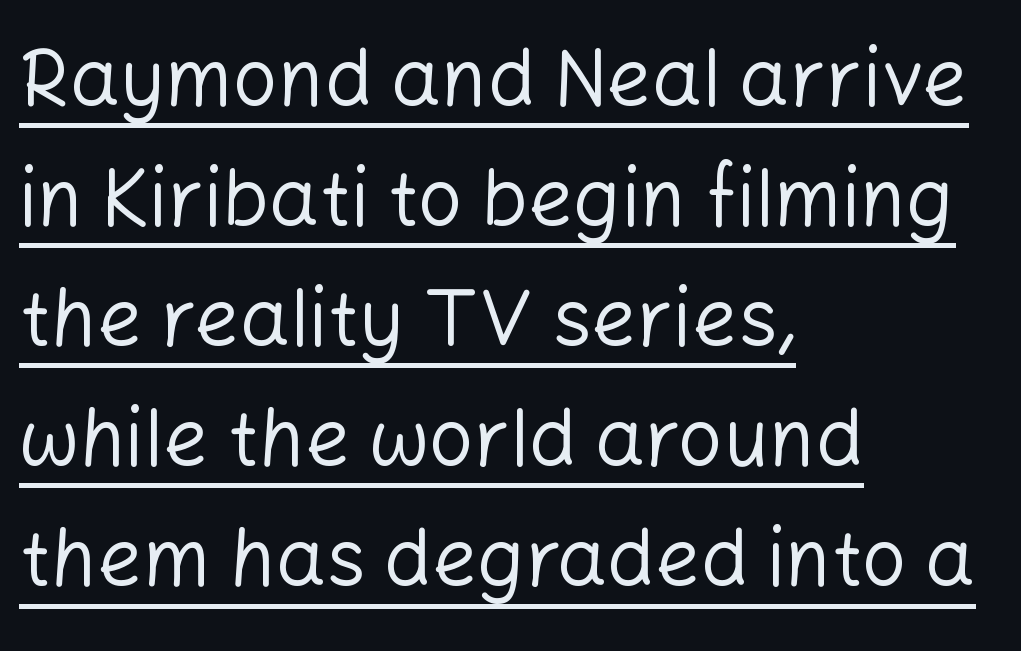
Heft: none added — not bold. This sample uses plain, unmodified letter spacing. Notice how a bar underscores the lettering throughout. Characters remain perfectly vertical along every line.
